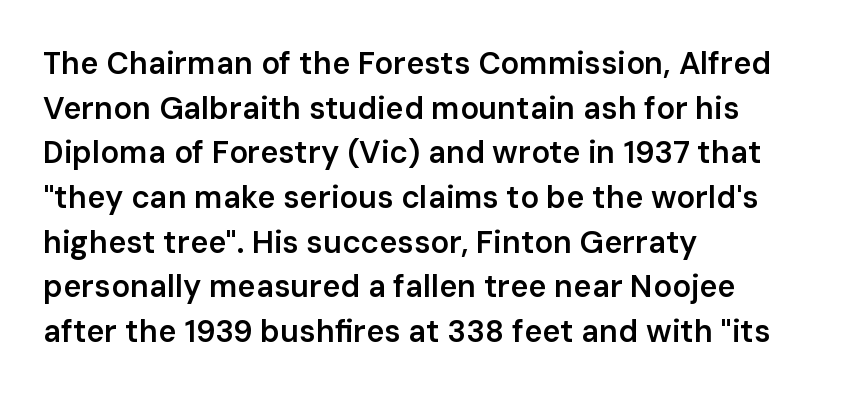
Q: Is the text bold? A: Semi-bold.
Q: Is the text italic (slanted)? A: No, it is upright.
Q: Is the typeface a serif or a sans-serif typeface? A: Sans-serif.
Q: Is the text underlined? A: No.
Q: How is the paragraph aligned? A: Left-aligned.
Q: Is the spacing between letters normal or unusually wide? A: Normal.
Q: Is the spacing between lines tight, normal or loose? A: Normal.
Q: Width (condensed, normal, or wide)? A: Normal.
Q: Stroke contrast? A: Low.
Q: x-height? A: Medium.
Q: Monospaced? A: No.
